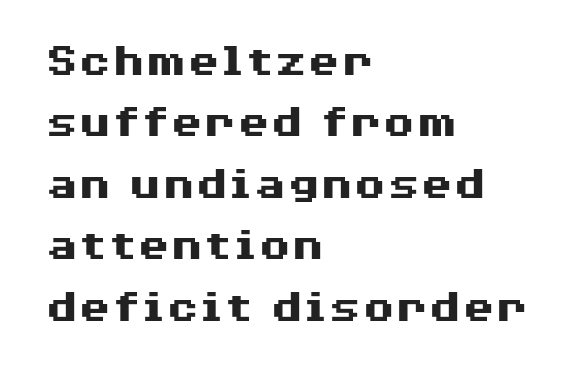
{"serif": "no", "italic": "no", "bold": "yes", "weight": "heavy", "width": "wide", "stroke_contrast": "medium", "x_height": "medium", "monospaced": "no", "underline": "no", "align": "left", "line_spacing": "normal", "line_spacing_ratio": 1.28, "letter_spacing": "normal", "letter_spacing_em": 0.0, "glyph_px": 48}
